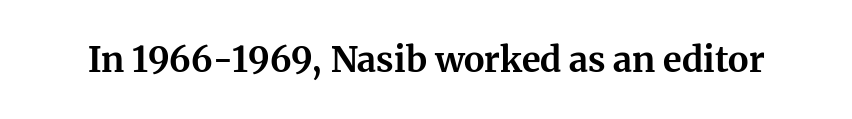
The image shows 35 px bold serif type, upright; set normal letter spacing, not underlined; medium stroke contrast and a medium x-height.
